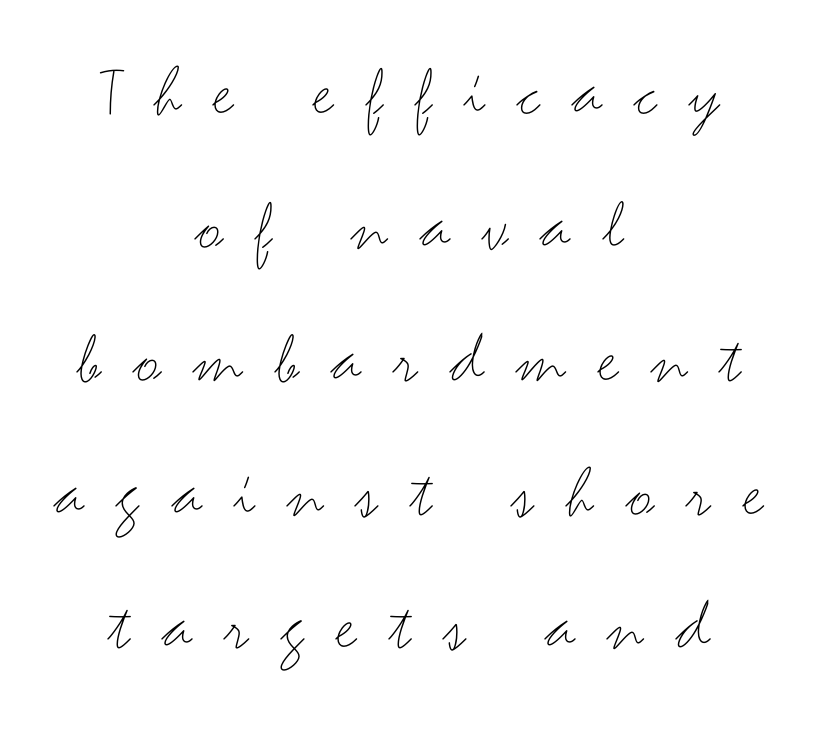
{"serif": "no", "bold": "no", "weight": "thin", "width": "wide", "stroke_contrast": "medium", "x_height": "small", "monospaced": "no", "underline": "no", "align": "center", "line_spacing_ratio": 1.83, "letter_spacing": "wide", "letter_spacing_em": 0.44, "glyph_px": 73}
